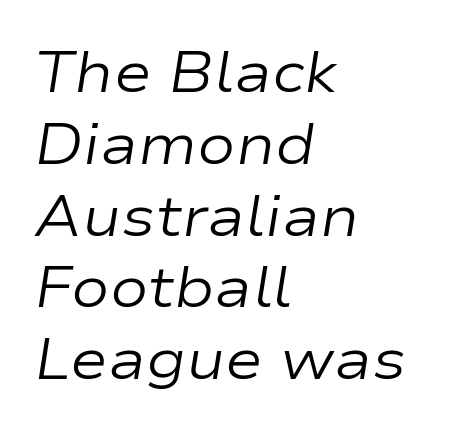
Notice how the stems are inclined rather than vertical — that's the hallmark of italics. The tracking reads as untouched default to a designer's eye. These lines stack with their left ends in a neat column. The gap between lines stays unmarked. The letterforms sit at book weight or below.
